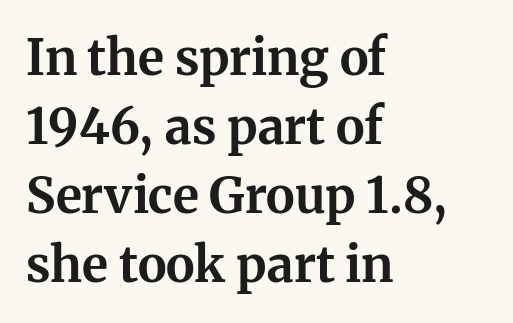
The image shows 49 px bold serif type, upright; set left-aligned, normal line spacing (1.41x), normal letter spacing, not underlined; medium stroke contrast and a medium x-height.
